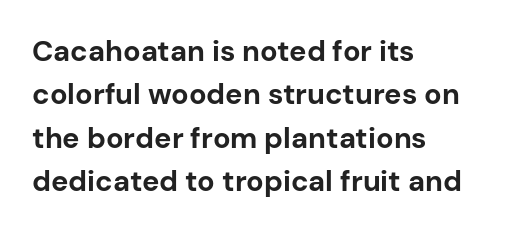
The image shows 29 px bold sans-serif type, upright; set left-aligned, normal line spacing (1.5x), normal letter spacing, not underlined; low stroke contrast and a medium x-height.
